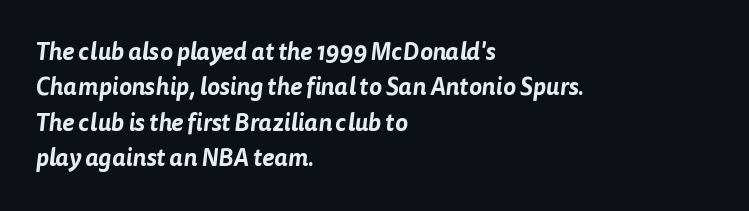
Q: Is the text underlined? A: No.
Q: How is the paragraph aligned? A: Left-aligned.
Q: Is the spacing between letters normal or unusually wide? A: Normal.
Q: Is the spacing between lines tight, normal or loose? A: Normal.
